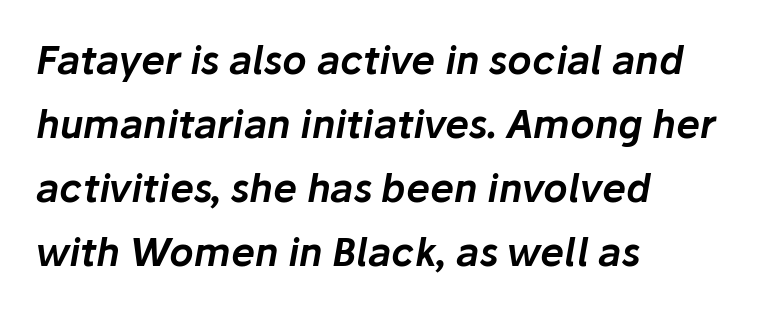
The image shows 38 px text type, italic (leaning right); set left-aligned, normal line spacing (1.68x), normal letter spacing, not underlined; low stroke contrast and a medium x-height.
